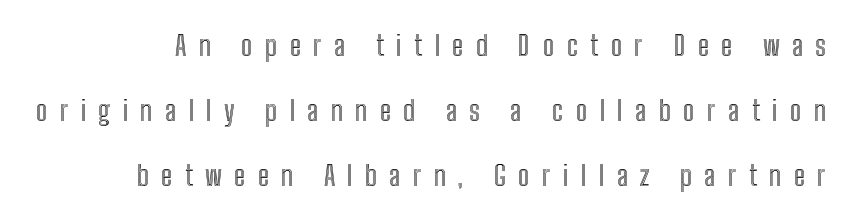
{"italic": "no", "width": "condensed", "x_height": "medium", "monospaced": "no", "underline": "no", "line_spacing": "loose", "line_spacing_ratio": 2.33, "letter_spacing": "wide", "letter_spacing_em": 0.44, "glyph_px": 28}
